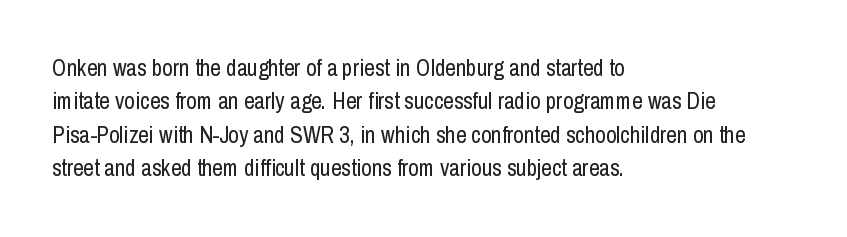
Q: Is the text bold? A: No.
Q: Is the text italic (slanted)? A: No, it is upright.
Q: Is the text underlined? A: No.
Q: How is the paragraph aligned? A: Left-aligned.
Q: Is the spacing between letters normal or unusually wide? A: Normal.
Q: Is the spacing between lines tight, normal or loose? A: Normal.
